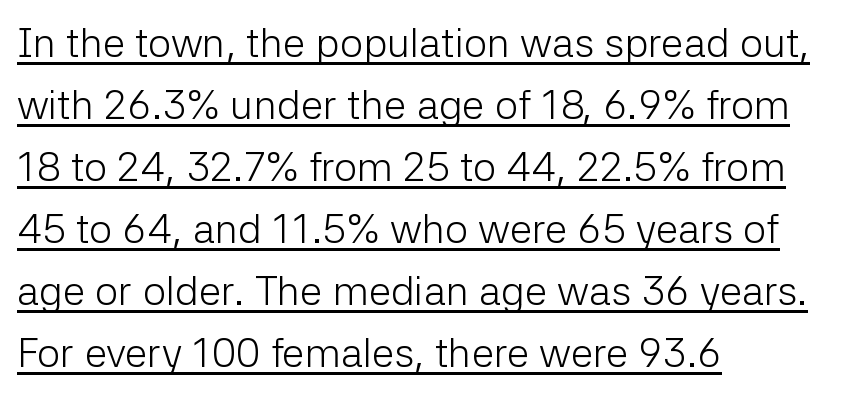
{"serif": "no", "italic": "no", "bold": "no", "weight": "light", "width": "normal", "stroke_contrast": "low", "x_height": "medium", "monospaced": "no", "underline": "yes", "align": "left", "line_spacing": "normal", "line_spacing_ratio": 1.51, "letter_spacing": "normal", "letter_spacing_em": 0.0, "glyph_px": 41}
